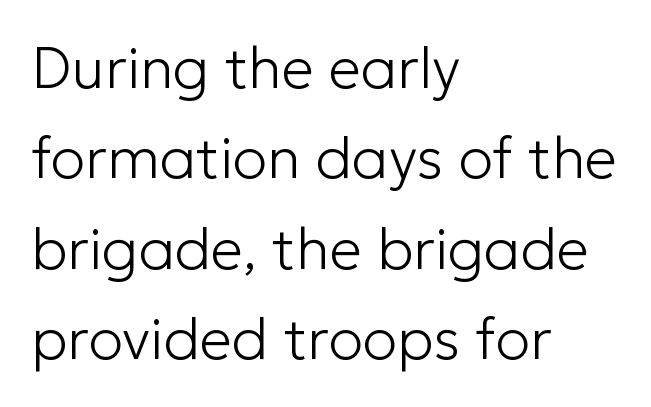
The image shows 58 px light sans-serif type, upright; set left-aligned, normal line spacing (1.56x), normal letter spacing, not underlined; low stroke contrast and a medium x-height.
